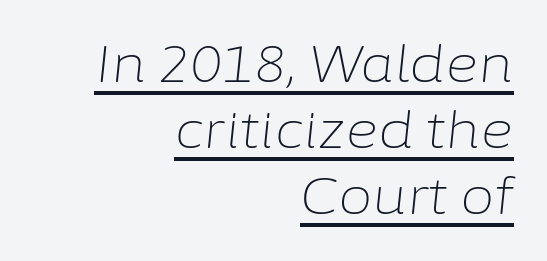
Does the lettering tilt? It does — this is italic. One glance says typical: line gaps are just what's usual. Notice how the passage keeps a crisp vertical edge on the right only. Tracking here is standard; glyphs follow each other at the usual distance. Weight class: somewhere from thin through regular.
